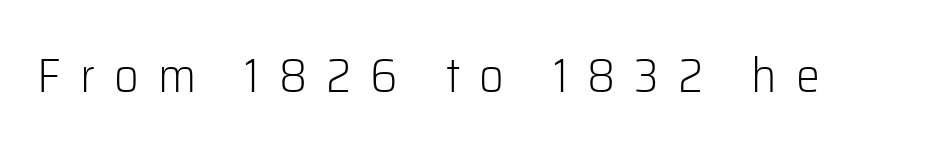
{"serif": "no", "italic": "no", "bold": "no", "weight": "light", "width": "normal", "stroke_contrast": "low", "x_height": "medium", "monospaced": "no", "underline": "no", "letter_spacing": "wide", "letter_spacing_em": 0.4, "glyph_px": 48}
